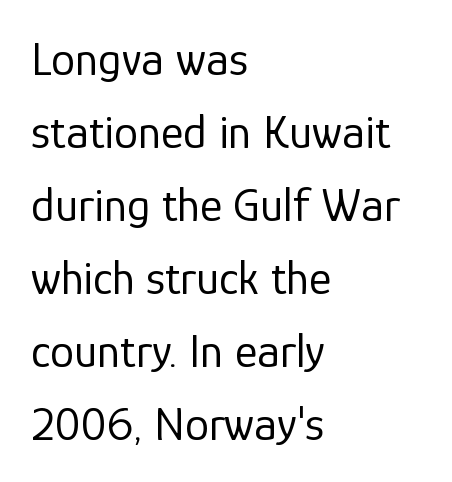
These lines are rendered in a variable-pitch font. This block has exactly the height ordinary leading produces. The specimen reads as upright at a glance. The passage shown is not bold in any degree. Lines of text with bare space underneath. The face used here is rendered with its standard letterfit.
